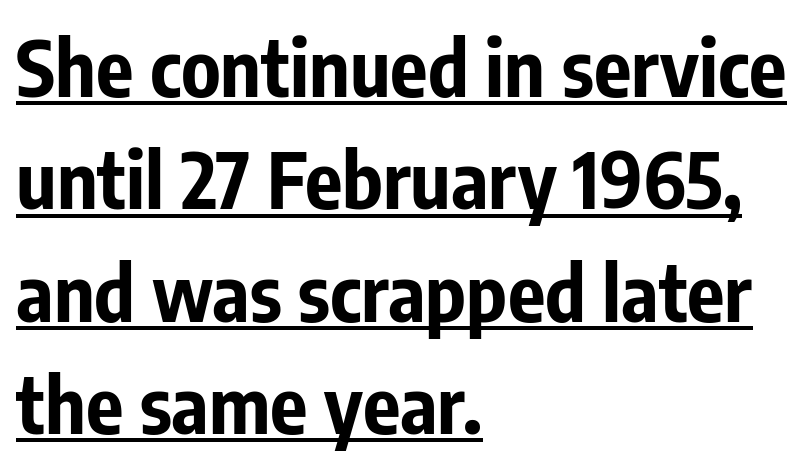
{"serif": "no", "italic": "no", "bold": "yes", "weight": "bold", "width": "condensed", "stroke_contrast": "low", "x_height": "medium", "monospaced": "no", "underline": "yes", "align": "left", "line_spacing": "normal", "line_spacing_ratio": 1.44, "letter_spacing": "normal", "letter_spacing_em": 0.0, "glyph_px": 78}
